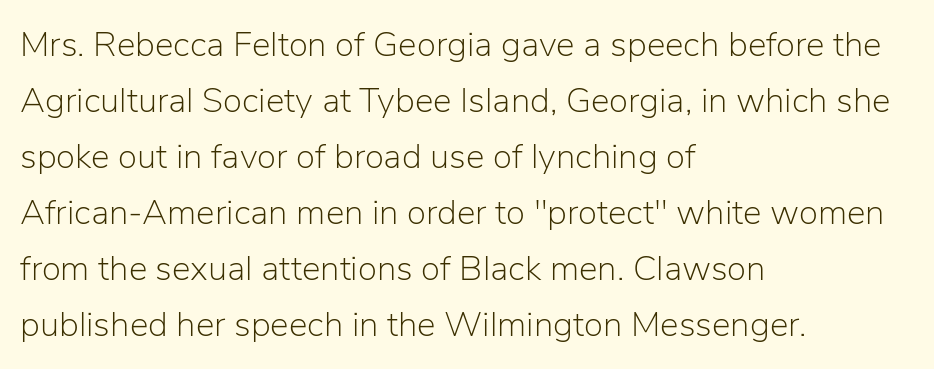
Type without underlining. Upright lettering throughout. Does the copy run flush right? No — it runs flush left. This sample has the flowing, uneven cadence of proportional lettering. To sum up the face: it is a sans, with no serifs. Students, note that the glyphs here touch the page at normal intervals.
